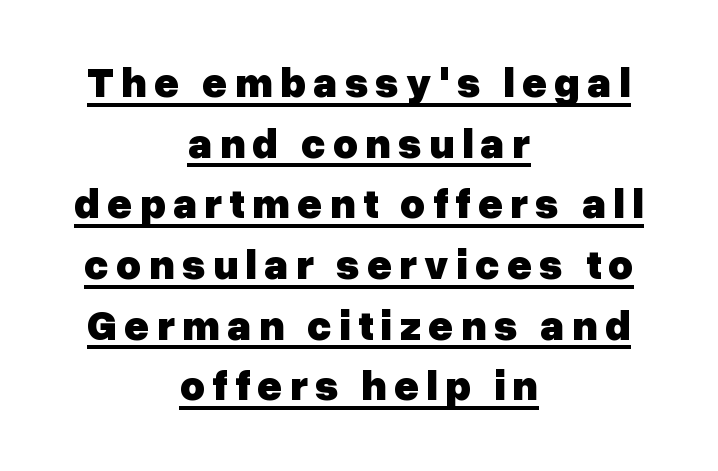
How heavy is the stroke? Heavy — this is a bold. Examine the stroke ends and you'll find no serifs. Vertical spacing — default. A typesetter would call this proportional, since set widths differ per character.
